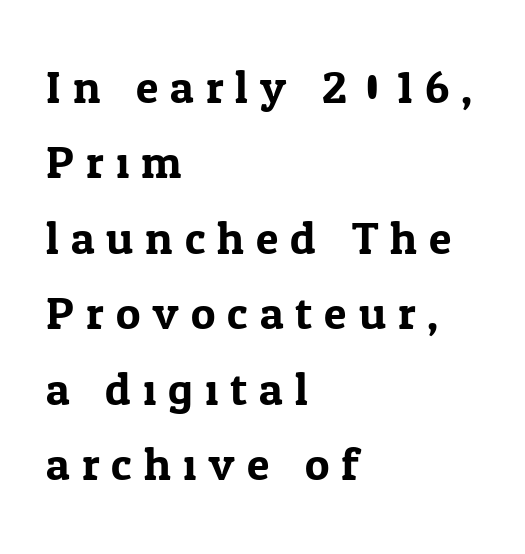
The image shows 46 px serif type, upright; set left-aligned, normal line spacing (1.64x), unusually wide letter spacing (+0.26 em), not underlined; low stroke contrast and a medium x-height.
